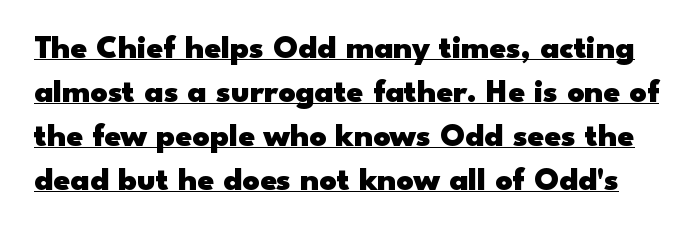
Q: Is the text bold? A: Yes.
Q: Is the text italic (slanted)? A: No, it is upright.
Q: Is the typeface a serif or a sans-serif typeface? A: Sans-serif.
Q: Is the text underlined? A: Yes.
Q: Is the spacing between letters normal or unusually wide? A: Normal.
Q: Is the spacing between lines tight, normal or loose? A: Normal.
Q: Width (condensed, normal, or wide)? A: Wide.
Q: Stroke contrast? A: Low.
Q: x-height? A: Small.
Q: Monospaced? A: No.
